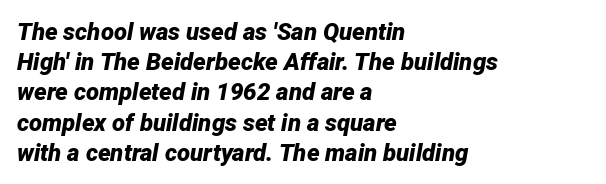
{"italic": "yes", "lean": "right", "slant_degrees": 12, "bold": "yes", "underline": "no", "align": "left", "line_spacing": "normal", "line_spacing_ratio": 1.26, "letter_spacing": "normal", "letter_spacing_em": 0.0, "glyph_px": 24}
